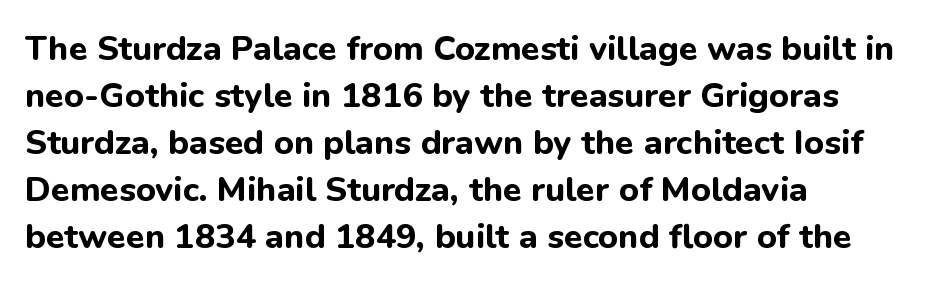
Q: Is the text bold? A: Yes.
Q: Is the text italic (slanted)? A: No, it is upright.
Q: Is the typeface a serif or a sans-serif typeface? A: Sans-serif.
Q: Is the text underlined? A: No.
Q: How is the paragraph aligned? A: Left-aligned.
Q: Is the spacing between letters normal or unusually wide? A: Normal.
Q: Is the spacing between lines tight, normal or loose? A: Normal.
Q: Width (condensed, normal, or wide)? A: Normal.
Q: Stroke contrast? A: Low.
Q: x-height? A: Medium.
Q: Monospaced? A: No.
